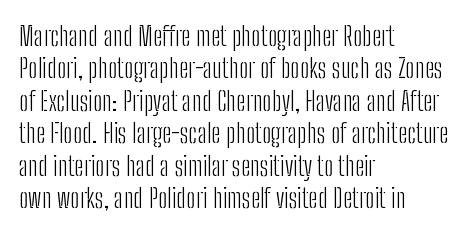
Q: Is the text bold? A: No.
Q: Is the text italic (slanted)? A: No, it is upright.
Q: Is the text underlined? A: No.
Q: How is the paragraph aligned? A: Left-aligned.
Q: Is the spacing between letters normal or unusually wide? A: Normal.
